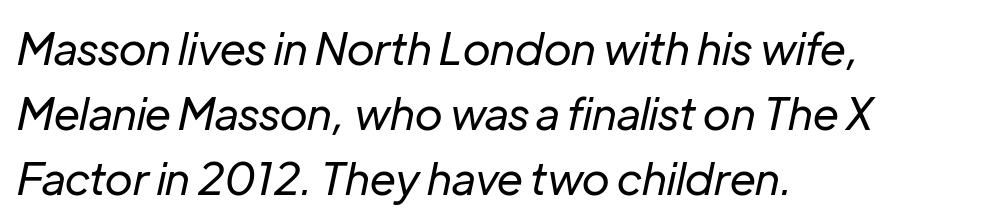
The image shows 44 px regular-weight type, italic (leaning right); set left-aligned, normal line spacing (1.48x), normal letter spacing, not underlined; low stroke contrast and a medium x-height.
